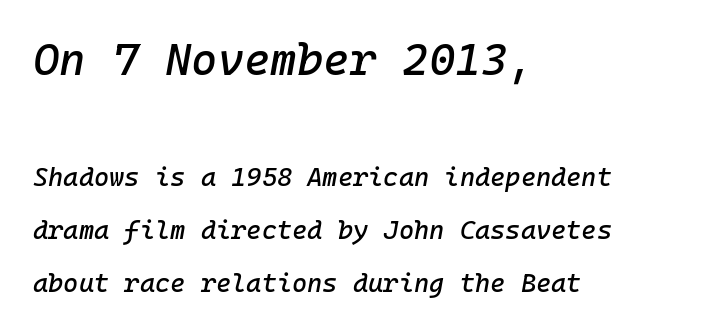
Q: Is the text italic (slanted)? A: Yes, it leans right by about 10 degrees.
Q: Is the text underlined? A: No.
Q: How is the paragraph aligned? A: Left-aligned.
Q: Is the spacing between letters normal or unusually wide? A: Normal.
Q: Is the spacing between lines tight, normal or loose? A: Loose.
Q: Which block of text is set in a larger size, the first (top) or the second (bottom)? A: The first (top) one.
Q: Width (condensed, normal, or wide)? A: Normal.
Q: Stroke contrast? A: Low.
Q: x-height? A: Medium.
